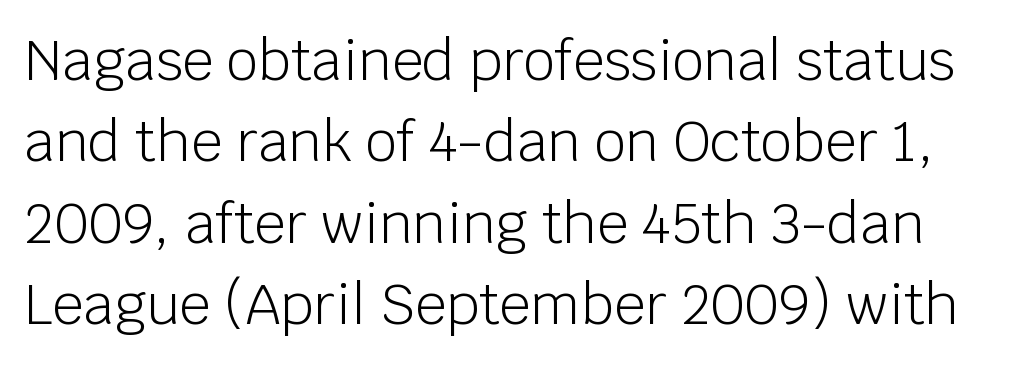
The type family on display is of the sans-serif kind. Vertical strokes here are truly vertical. These lines are rendered in a variable-pitch font. Look at the tracking — it's just the regular setting, nothing added. Vertical spacing — default.
